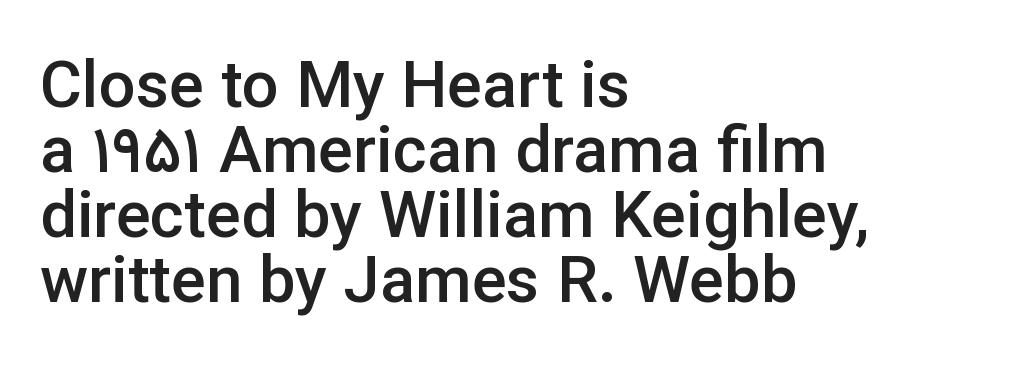
Q: Is the text bold? A: Semi-bold.
Q: Is the text italic (slanted)? A: No, it is upright.
Q: Is the typeface a serif or a sans-serif typeface? A: Sans-serif.
Q: Is the text underlined? A: No.
Q: How is the paragraph aligned? A: Left-aligned.
Q: Is the spacing between letters normal or unusually wide? A: Normal.
Q: Is the spacing between lines tight, normal or loose? A: Tight.
Q: Width (condensed, normal, or wide)? A: Normal.
Q: Stroke contrast? A: Low.
Q: x-height? A: Medium.
Q: Monospaced? A: No.
